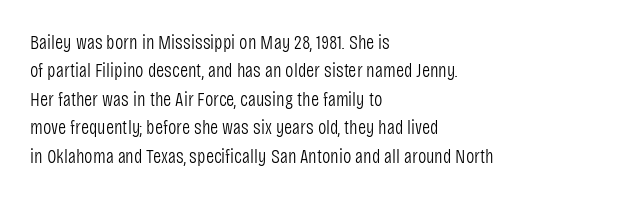
{"italic": "no", "bold": "no", "underline": "no", "align": "left", "line_spacing": "normal", "line_spacing_ratio": 1.42, "letter_spacing": "normal", "letter_spacing_em": 0.0, "glyph_px": 20}
